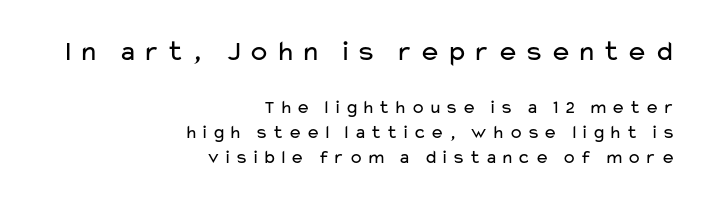
{"serif": "no", "italic": "no", "bold": "no", "weight": "regular", "width": "wide", "stroke_contrast": "low", "x_height": "medium", "monospaced": "no", "underline": "no", "align": "right", "line_spacing": "normal", "line_spacing_ratio": 1.31, "larger_block": "first", "size_ratio": 1.53, "glyph_px": 29}
